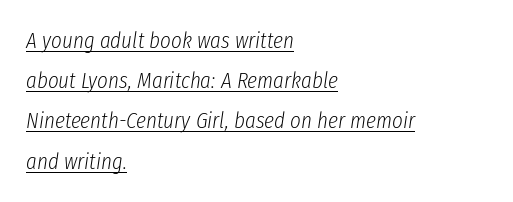
{"italic": "yes", "lean": "right", "slant_degrees": 8, "bold": "no", "underline": "yes", "align": "left", "line_spacing_ratio": 1.75, "letter_spacing": "normal", "letter_spacing_em": 0.0, "glyph_px": 23}
